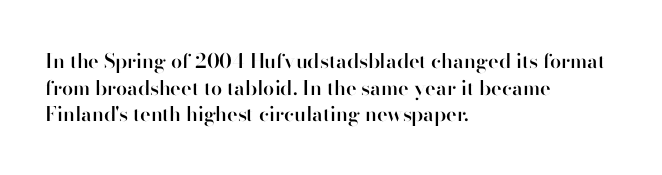
The image shows 20 px text type, upright; set left-aligned, normal line spacing (1.33x), normal letter spacing, not underlined.
